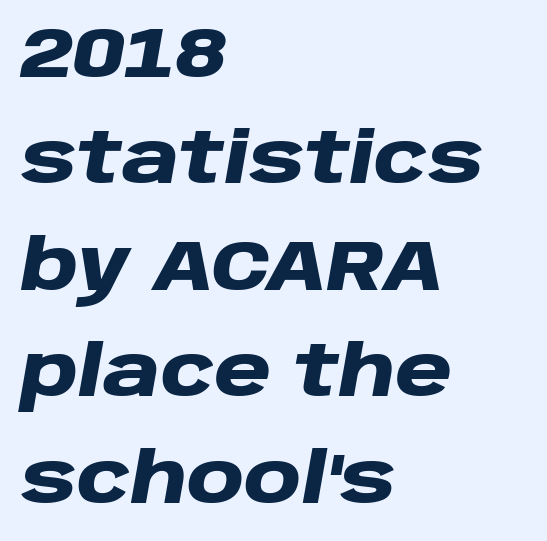
Q: Is the text bold? A: Yes.
Q: Is the text italic (slanted)? A: Yes, it leans right by about 10 degrees.
Q: Is the text underlined? A: No.
Q: How is the paragraph aligned? A: Left-aligned.
Q: Is the spacing between letters normal or unusually wide? A: Normal.
Q: Is the spacing between lines tight, normal or loose? A: Normal.
Q: Width (condensed, normal, or wide)? A: Wide.
Q: Stroke contrast? A: Low.
Q: x-height? A: Large.
Q: Monospaced? A: No.
